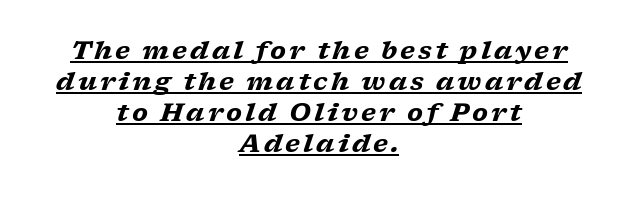
The image shows 25 px bold type, italic (leaning right); set centered, line spacing 1.24x, underlined.
